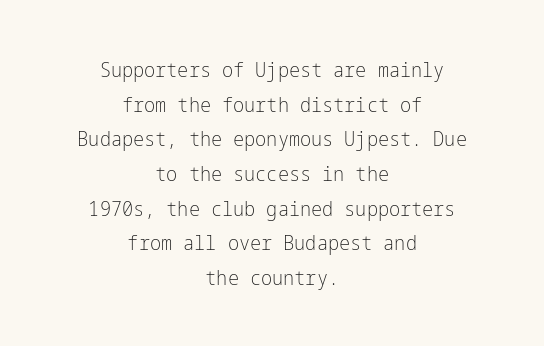
Q: Is the text bold? A: No.
Q: Is the text italic (slanted)? A: No, it is upright.
Q: Is the text underlined? A: No.
Q: How is the paragraph aligned? A: Centered.
Q: Is the spacing between letters normal or unusually wide? A: Normal.
Q: Is the spacing between lines tight, normal or loose? A: Normal.
